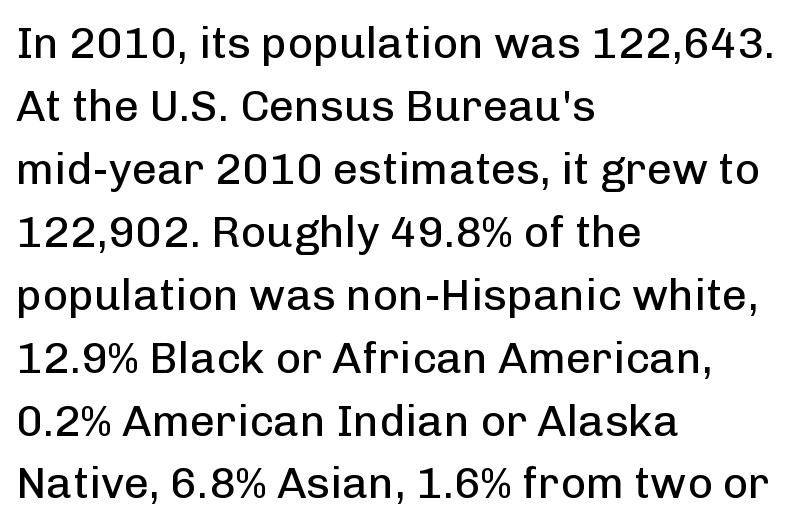
Q: Is the text bold? A: No.
Q: Is the text italic (slanted)? A: No, it is upright.
Q: Is the typeface a serif or a sans-serif typeface? A: Sans-serif.
Q: Is the text underlined? A: No.
Q: How is the paragraph aligned? A: Left-aligned.
Q: Is the spacing between letters normal or unusually wide? A: Normal.
Q: Is the spacing between lines tight, normal or loose? A: Normal.
Q: Width (condensed, normal, or wide)? A: Normal.
Q: Stroke contrast? A: Low.
Q: x-height? A: Medium.
Q: Monospaced? A: No.
